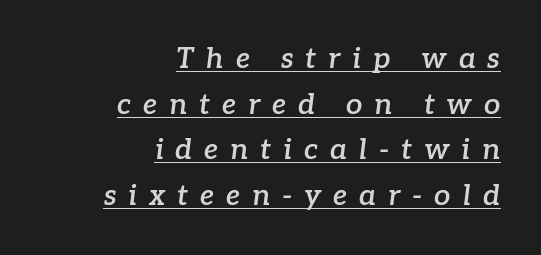
The letters are spread apart with noticeably loose tracking. Classification — serif. Check the space under the baseline: a stroke is drawn there. This block has exactly the height ordinary leading produces. The strokes are fattened partway — semibold, not bold.
